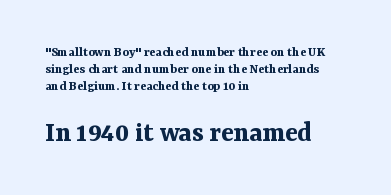
Q: Is the text bold? A: Yes.
Q: Is the text italic (slanted)? A: No, it is upright.
Q: Is the typeface a serif or a sans-serif typeface? A: Serif.
Q: Is the text underlined? A: No.
Q: How is the paragraph aligned? A: Left-aligned.
Q: Is the spacing between letters normal or unusually wide? A: Normal.
Q: Which block of text is set in a larger size, the first (top) or the second (bottom)? A: The second (bottom) one.
Q: Width (condensed, normal, or wide)? A: Normal.
Q: Stroke contrast? A: Medium.
Q: x-height? A: Medium.
Q: Monospaced? A: No.
